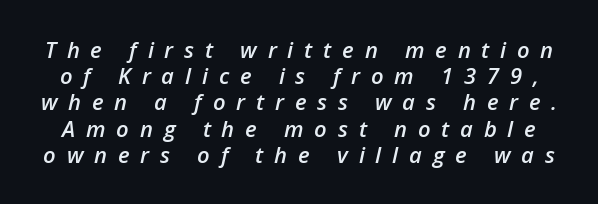
Every letter is mildly thick-stroked: semibold rather than bold. Someone cranked the tracking dial way up on this one. Descender tails drop into unmarked territory. Observe the lean: these are italic letterforms.
